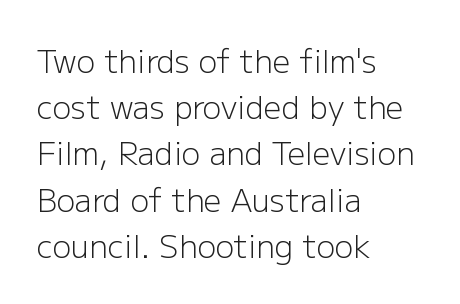
{"serif": "no", "italic": "no", "bold": "no", "weight": "light", "width": "normal", "stroke_contrast": "low", "x_height": "medium", "monospaced": "no", "underline": "no", "align": "left", "line_spacing": "normal", "line_spacing_ratio": 1.49, "letter_spacing": "normal", "letter_spacing_em": 0.0, "glyph_px": 31}
